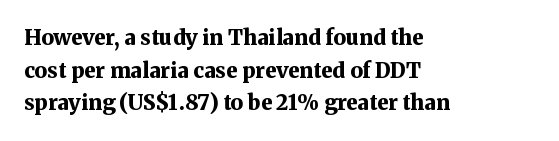
The image shows 21 px bold type, upright; set left-aligned, normal line spacing (1.55x), normal letter spacing, not underlined.
